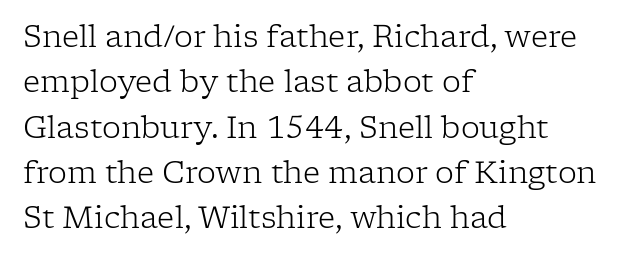
The image shows 30 px light serif type, upright; set left-aligned, normal line spacing (1.51x), normal letter spacing, not underlined; low stroke contrast and a medium x-height.
